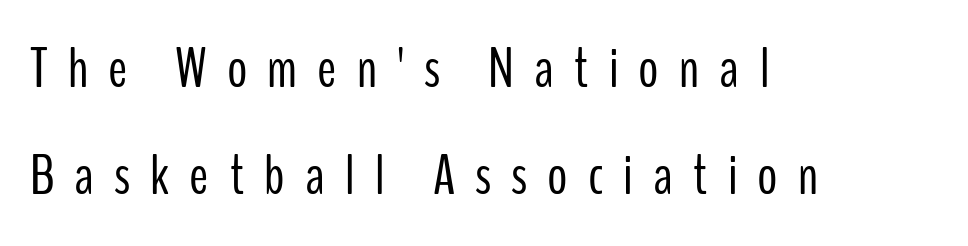
The image shows 57 px light, condensed sans-serif type, upright; set left-aligned, line spacing 1.88x, unusually wide letter spacing (+0.35 em), not underlined; low stroke contrast and a medium x-height.
